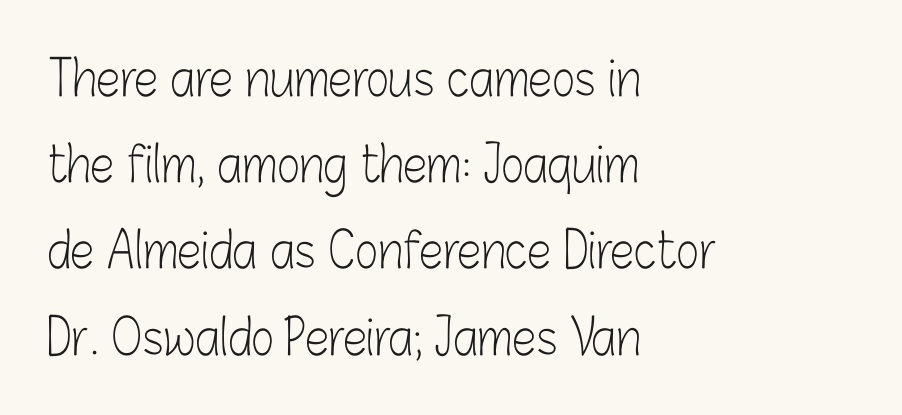
Q: Is the text bold? A: No.
Q: Is the text italic (slanted)? A: No, it is upright.
Q: Is the typeface a serif or a sans-serif typeface? A: Sans-serif.
Q: Is the text underlined? A: No.
Q: How is the paragraph aligned? A: Left-aligned.
Q: Is the spacing between letters normal or unusually wide? A: Normal.
Q: Width (condensed, normal, or wide)? A: Condensed.
Q: Stroke contrast? A: Low.
Q: x-height? A: Medium.
Q: Monospaced? A: No.
